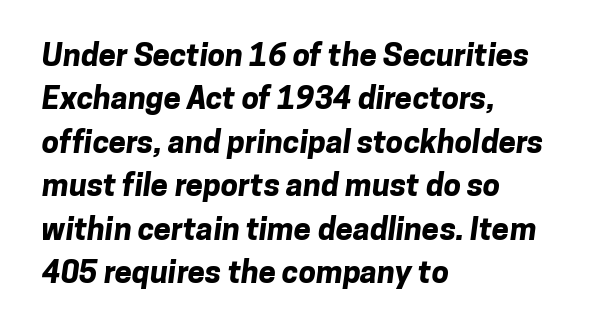
The designer left line spacing at the default. The space beneath each line is pristine and unruled. Spacing verdict: proportional, widths tailored to each character. The lines in this sample share a left origin and differ only in where they stop.
